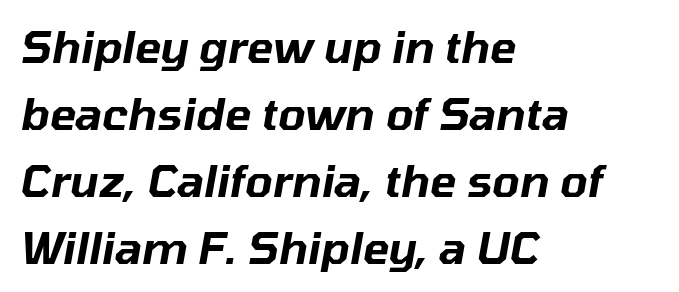
Q: Is the text italic (slanted)? A: Yes, it leans right by about 10 degrees.
Q: Is the text underlined? A: No.
Q: How is the paragraph aligned? A: Left-aligned.
Q: Is the spacing between letters normal or unusually wide? A: Normal.
Q: Is the spacing between lines tight, normal or loose? A: Normal.
Q: Width (condensed, normal, or wide)? A: Normal.
Q: Stroke contrast? A: Low.
Q: x-height? A: Medium.
Q: Monospaced? A: No.
